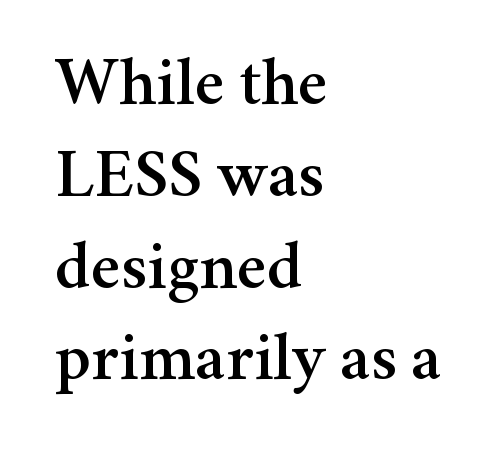
{"serif": "yes", "italic": "no", "width": "normal", "stroke_contrast": "medium", "x_height": "medium", "monospaced": "no", "underline": "no", "align": "left", "line_spacing": "normal", "line_spacing_ratio": 1.33, "letter_spacing": "normal", "letter_spacing_em": 0.0, "glyph_px": 69}
